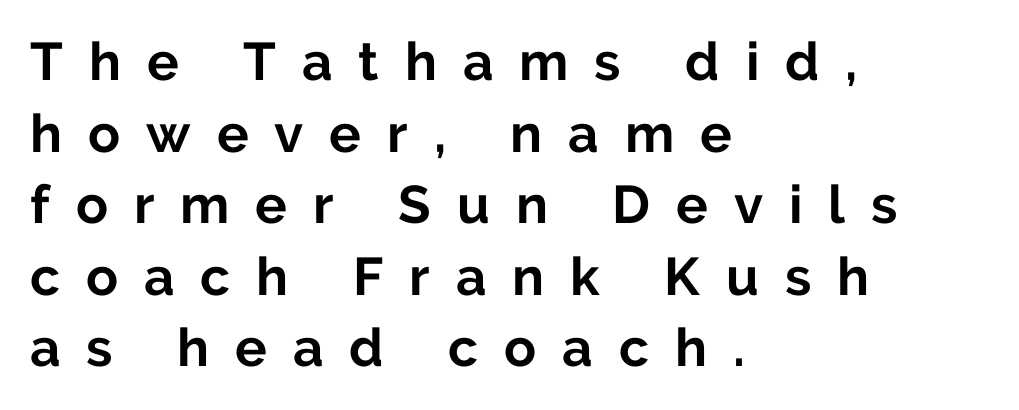
{"serif": "no", "italic": "no", "bold": "yes", "weight": "bold", "width": "normal", "stroke_contrast": "low", "x_height": "medium", "monospaced": "no", "underline": "no", "align": "left", "line_spacing": "normal", "line_spacing_ratio": 1.35, "letter_spacing": "wide", "letter_spacing_em": 0.49, "glyph_px": 53}
